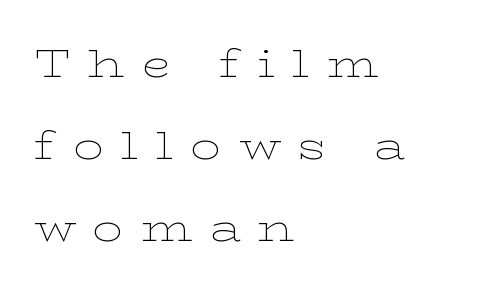
Q: Is the text bold? A: No.
Q: Is the text italic (slanted)? A: No, it is upright.
Q: Is the typeface a serif or a sans-serif typeface? A: Serif.
Q: Is the text underlined? A: No.
Q: How is the paragraph aligned? A: Left-aligned.
Q: Is the spacing between letters normal or unusually wide? A: Unusually wide.
Q: Is the spacing between lines tight, normal or loose? A: Loose.
Q: Width (condensed, normal, or wide)? A: Wide.
Q: Stroke contrast? A: Low.
Q: x-height? A: Medium.
Q: Monospaced? A: No.
